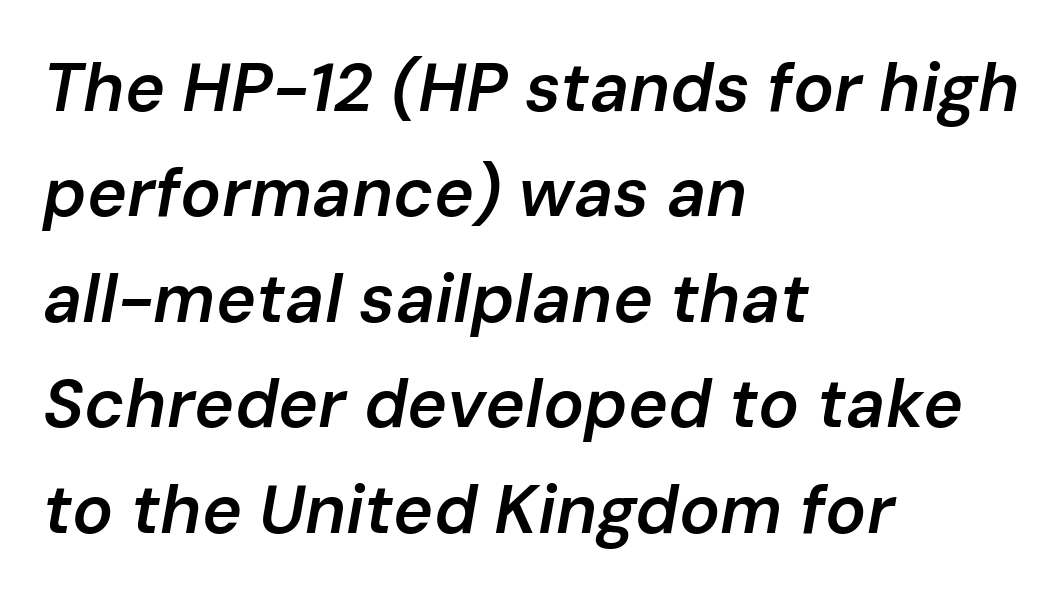
Compared with an ordinary text face, these strokes are moderately heavier — a semibold. Tall strokes in this sample are angled rather than plumb. A typesetter would call this proportional, since set widths differ per character. Tracking value appears to be zero — textbook default spacing.
